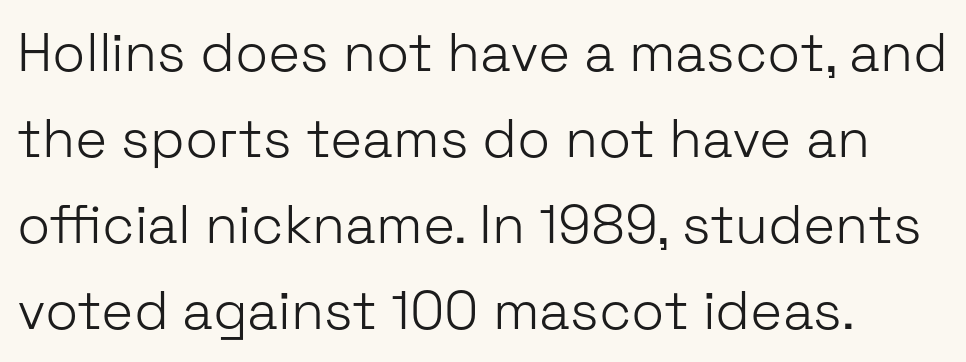
{"serif": "no", "italic": "no", "bold": "no", "weight": "light", "width": "normal", "stroke_contrast": "low", "x_height": "medium", "monospaced": "no", "underline": "no", "align": "left", "line_spacing": "normal", "line_spacing_ratio": 1.59, "letter_spacing": "normal", "letter_spacing_em": 0.0, "glyph_px": 54}
